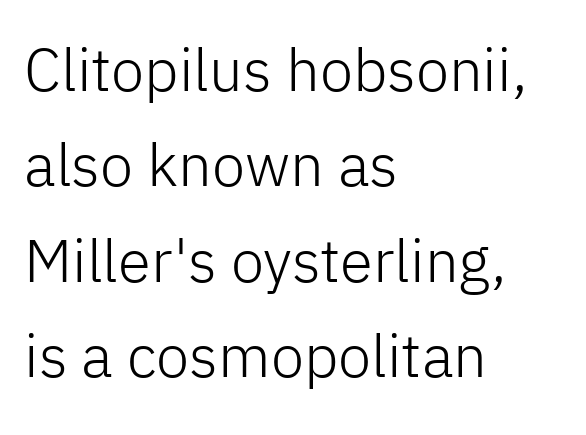
{"serif": "no", "italic": "no", "bold": "no", "weight": "light", "width": "normal", "stroke_contrast": "low", "x_height": "medium", "monospaced": "no", "underline": "no", "align": "left", "line_spacing": "normal", "line_spacing_ratio": 1.59, "letter_spacing": "normal", "letter_spacing_em": 0.0, "glyph_px": 60}
